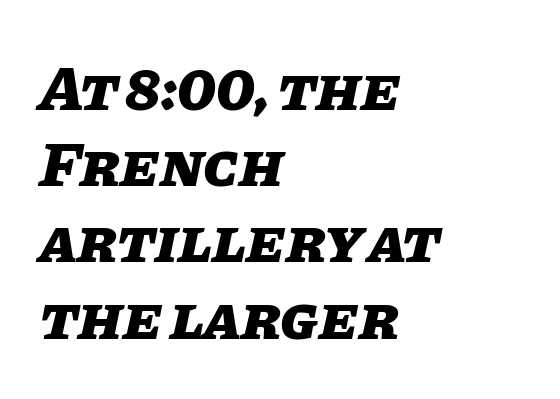
It's the slanting kind of type. Is this a fixed-width face? No — the glyphs have proportional, varying widths. Look at the tracking — it's just the regular setting, nothing added. The characters look thick and weighty, a clear bold. The lines in this sample share a left origin and differ only in where they stop.
